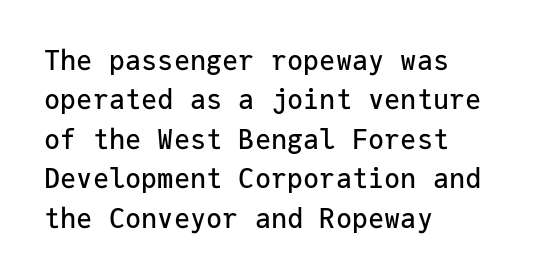
Q: Is the text italic (slanted)? A: No, it is upright.
Q: Is the text underlined? A: No.
Q: How is the paragraph aligned? A: Left-aligned.
Q: Is the spacing between letters normal or unusually wide? A: Normal.
Q: Is the spacing between lines tight, normal or loose? A: Normal.
